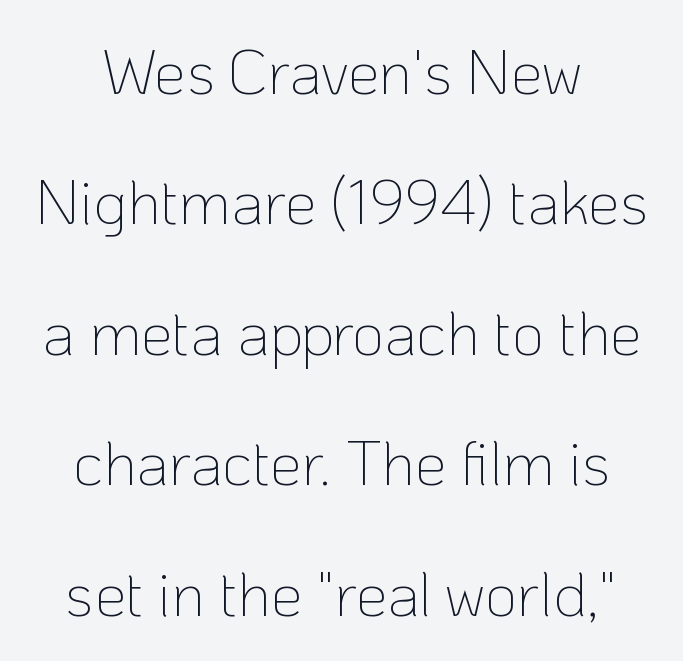
Q: Is the text bold? A: No.
Q: Is the text italic (slanted)? A: No, it is upright.
Q: Is the typeface a serif or a sans-serif typeface? A: Sans-serif.
Q: Is the text underlined? A: No.
Q: Is the spacing between letters normal or unusually wide? A: Normal.
Q: Is the spacing between lines tight, normal or loose? A: Loose.
Q: Width (condensed, normal, or wide)? A: Normal.
Q: Stroke contrast? A: Low.
Q: x-height? A: Medium.
Q: Monospaced? A: No.
